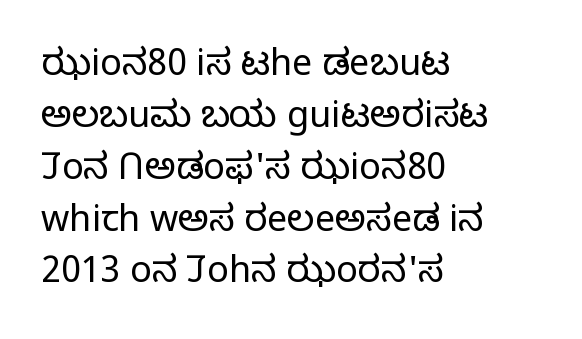
{"serif": "no", "italic": "no", "bold": "no", "weight": "light", "width": "normal", "stroke_contrast": "low", "x_height": "medium", "monospaced": "no", "underline": "no", "align": "left", "line_spacing": "normal", "line_spacing_ratio": 1.44, "letter_spacing": "normal", "letter_spacing_em": 0.0, "glyph_px": 36}
